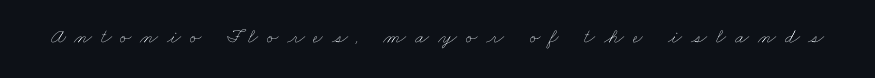
Tracking here is generous; glyphs stand well apart from one another. Bare-footed words on every line. Think standard paragraph weight, or any step lighter than that.
